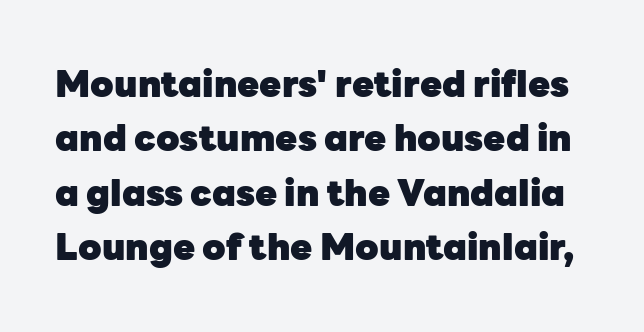
The font is running at its bold setting. The string is rendered with underlining switched off. Inter-character spacing is left at the font's built-in metrics. Regarding leading, the lines here are spaced in the standard way.
